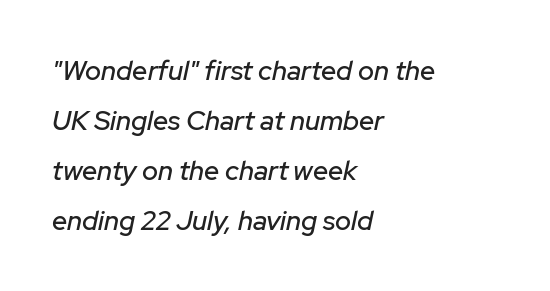
The image shows 27 px text type, italic (leaning right); set left-aligned, line spacing 1.85x, normal letter spacing, not underlined.
